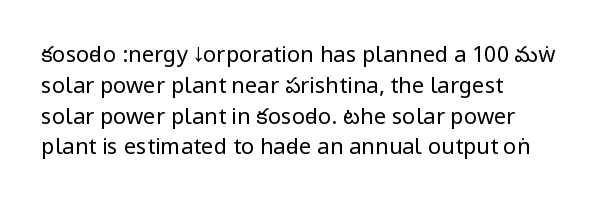
Summary of vertical rhythm: regular, with standard interline spacing. Short note: letters normally spaced. The font's upright variant was chosen for this text. Casual observation: everything's shoved over to the left.
